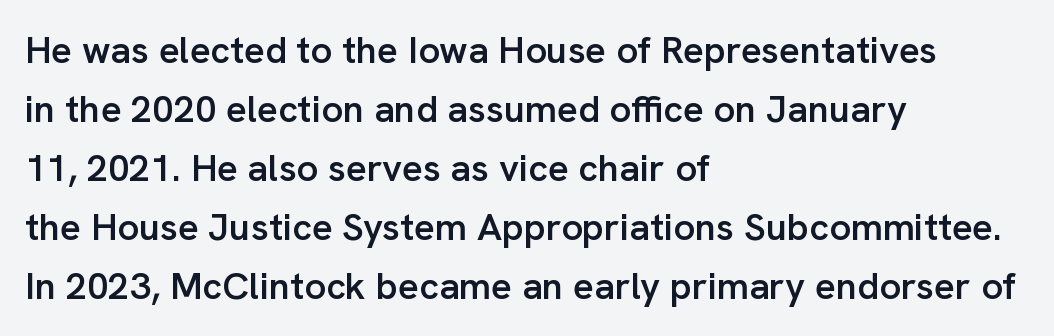
{"serif": "no", "italic": "no", "bold": "semi", "weight": "semibold", "width": "normal", "stroke_contrast": "low", "x_height": "medium", "monospaced": "no", "underline": "no", "align": "left", "line_spacing": "normal", "line_spacing_ratio": 1.55, "letter_spacing": "normal", "letter_spacing_em": 0.0, "glyph_px": 38}
